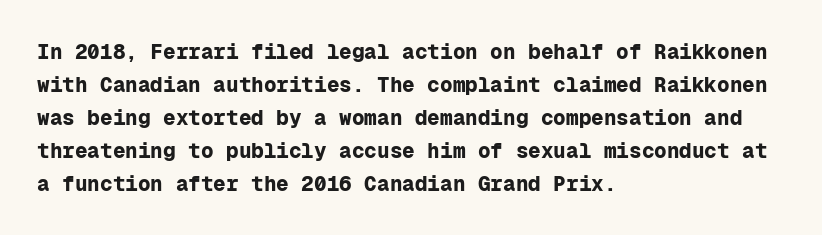
The sample has been set heavy, in full bold. Any mark beneath the type? The region is blank. The ragged edge is on the right, which tells us the setting is flush left. This sample uses plain, unmodified letter spacing. Posture: vertical. Does the leading feel generous? No, just average.
